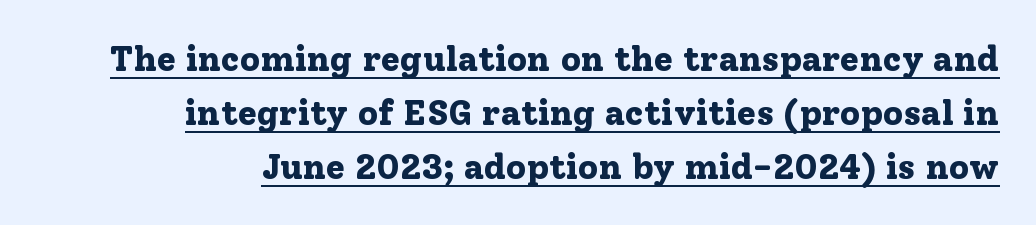
{"serif": "yes", "italic": "no", "bold": "yes", "weight": "bold", "width": "normal", "stroke_contrast": "low", "x_height": "medium", "monospaced": "no", "underline": "yes", "align": "right", "line_spacing": "normal", "line_spacing_ratio": 1.54, "letter_spacing": "normal", "letter_spacing_em": 0.0, "glyph_px": 35}
